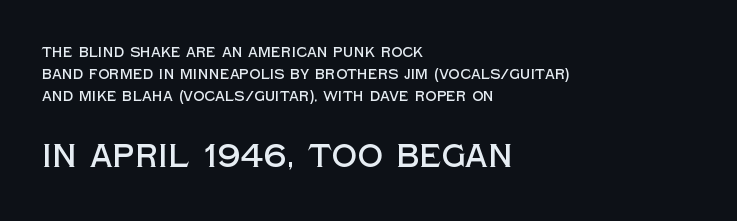
The image shows 32 px sans-serif type, upright; set left-aligned, normal line spacing (1.58x), normal letter spacing, not underlined; the second (bottom) block is 2.29x larger; a large x-height.
